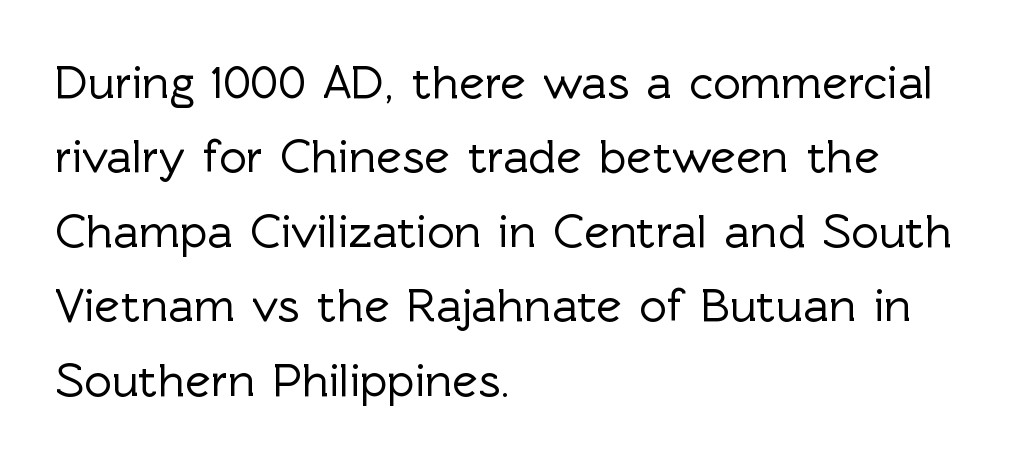
The line texture is even and compact thanks to regular tracking. These lines stack with their left ends in a neat column. No italicization has been applied; the sample stays upright. Here the designer chose a conventional face with non-uniform glyph widths.
